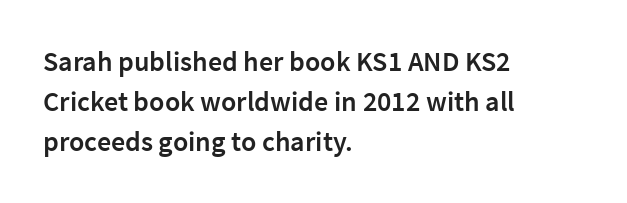
{"serif": "no", "italic": "no", "bold": "semi", "weight": "semibold", "width": "normal", "stroke_contrast": "low", "x_height": "medium", "monospaced": "no", "underline": "no", "align": "left", "line_spacing": "normal", "line_spacing_ratio": 1.43, "letter_spacing": "normal", "letter_spacing_em": 0.0, "glyph_px": 28}
